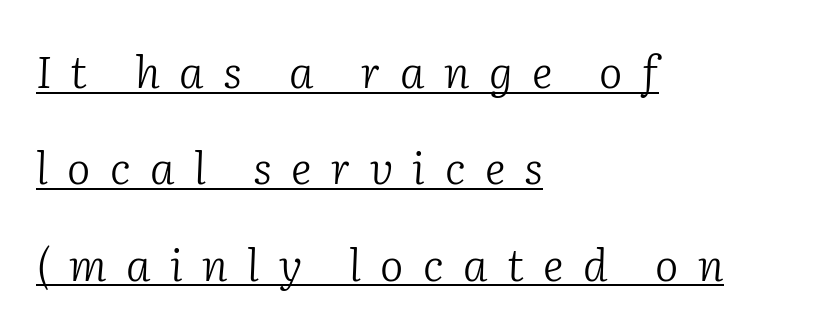
{"serif": "yes", "italic": "yes", "lean": "right", "slant_degrees": 2, "bold": "no", "weight": "light", "width": "normal", "stroke_contrast": "low", "x_height": "medium", "monospaced": "no", "underline": "yes", "align": "left", "line_spacing": "loose", "line_spacing_ratio": 2.19, "letter_spacing": "wide", "letter_spacing_em": 0.44, "glyph_px": 44}
